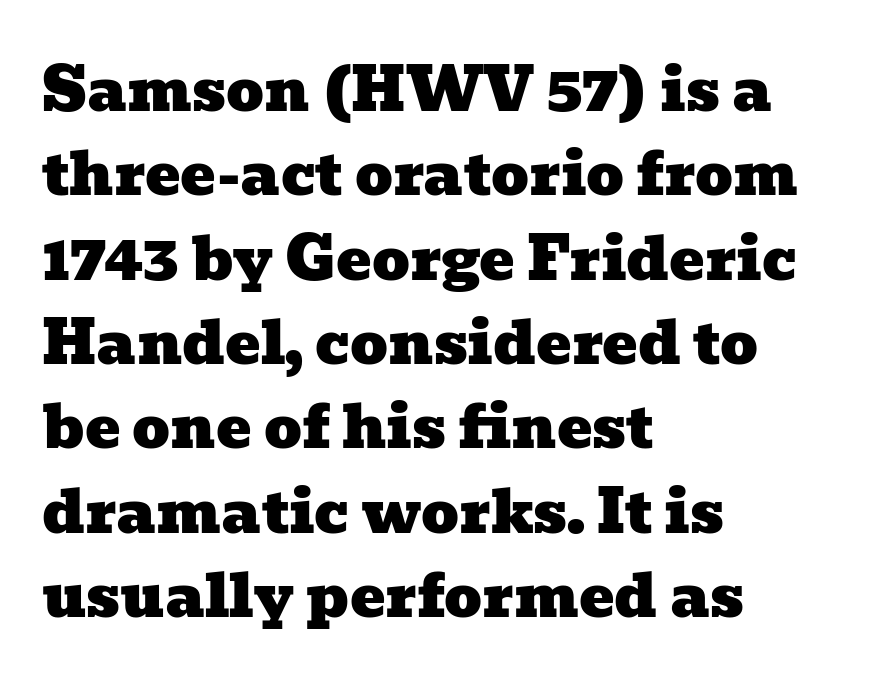
Q: Is the typeface a serif or a sans-serif typeface? A: Serif.
Q: Is the text underlined? A: No.
Q: How is the paragraph aligned? A: Left-aligned.
Q: Is the spacing between letters normal or unusually wide? A: Normal.
Q: Is the spacing between lines tight, normal or loose? A: Normal.
Q: Width (condensed, normal, or wide)? A: Wide.
Q: Stroke contrast? A: Low.
Q: x-height? A: Medium.
Q: Monospaced? A: No.
